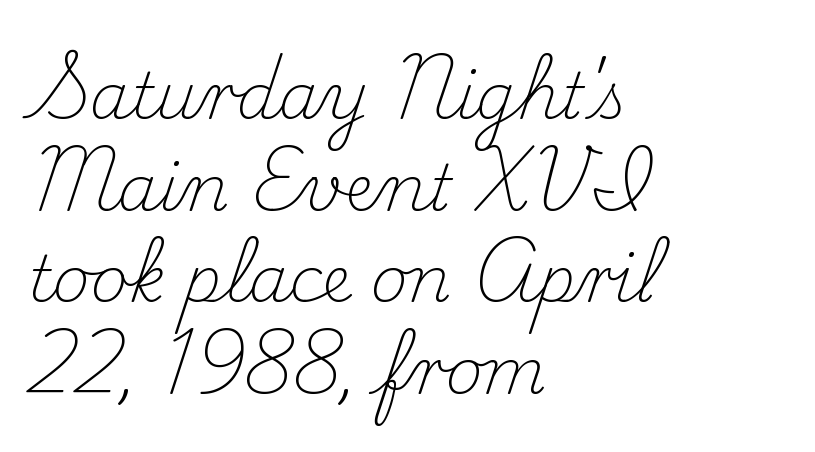
{"serif": "yes", "bold": "no", "weight": "light", "width": "normal", "stroke_contrast": "medium", "x_height": "small", "monospaced": "no", "underline": "no", "align": "left", "line_spacing": "normal", "line_spacing_ratio": 1.43, "letter_spacing": "normal", "letter_spacing_em": 0.0, "glyph_px": 64}
